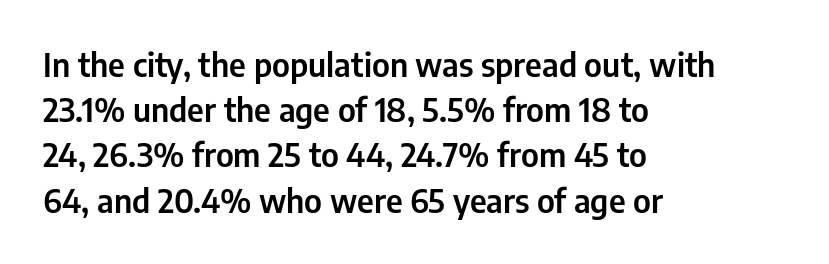
{"serif": "no", "italic": "no", "width": "condensed", "stroke_contrast": "low", "x_height": "medium", "monospaced": "no", "underline": "no", "align": "left", "line_spacing": "normal", "line_spacing_ratio": 1.37, "letter_spacing": "normal", "letter_spacing_em": 0.0, "glyph_px": 33}
